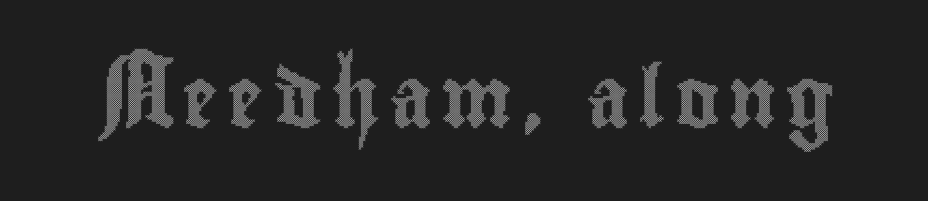
The image shows 60 px condensed type, upright; set not underlined; a small x-height.
